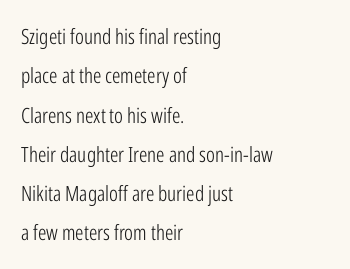
{"italic": "no", "bold": "no", "underline": "no", "align": "left", "line_spacing_ratio": 1.87, "letter_spacing": "normal", "letter_spacing_em": 0.0, "glyph_px": 21}
